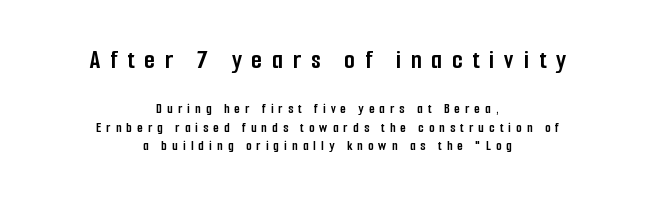
These lines have a slow, spaced-out rhythm from letter to letter. Centered paragraph, ragged on both sides. Chunky letters — that's bold for sure. Successive baselines arrive at the customary interval. The gap between lines stays unmarked.
